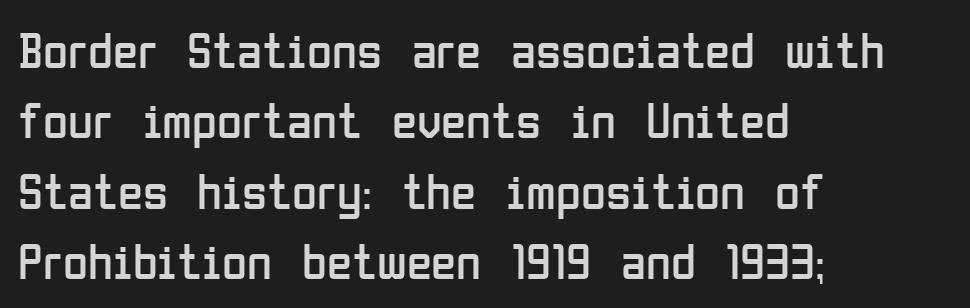
Q: Is the text bold? A: No.
Q: Is the text italic (slanted)? A: No, it is upright.
Q: Is the typeface a serif or a sans-serif typeface? A: Sans-serif.
Q: Is the text underlined? A: No.
Q: How is the paragraph aligned? A: Left-aligned.
Q: Is the spacing between letters normal or unusually wide? A: Normal.
Q: Is the spacing between lines tight, normal or loose? A: Normal.
Q: Width (condensed, normal, or wide)? A: Condensed.
Q: Stroke contrast? A: Low.
Q: x-height? A: Medium.
Q: Monospaced? A: No.
